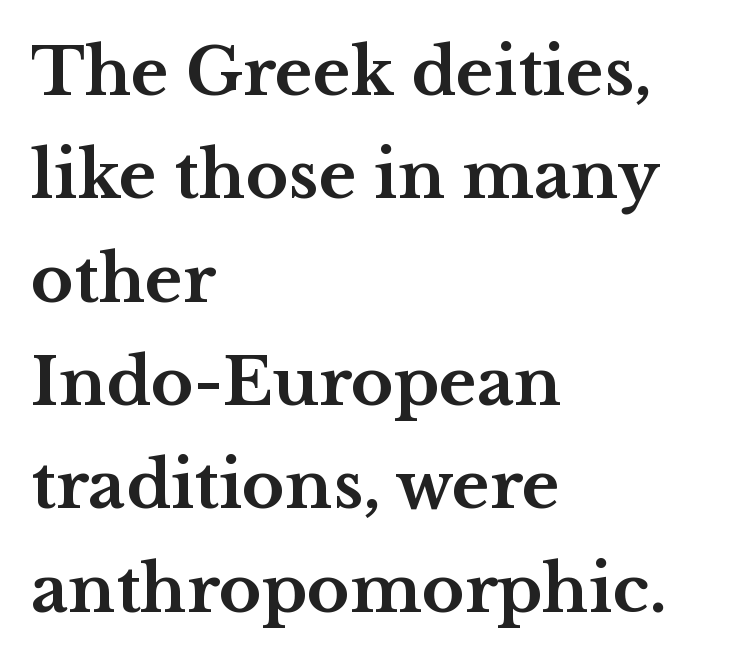
The image shows 65 px bold, wide serif type, upright; set left-aligned, normal line spacing (1.59x), normal letter spacing, not underlined; medium stroke contrast and a medium x-height.
